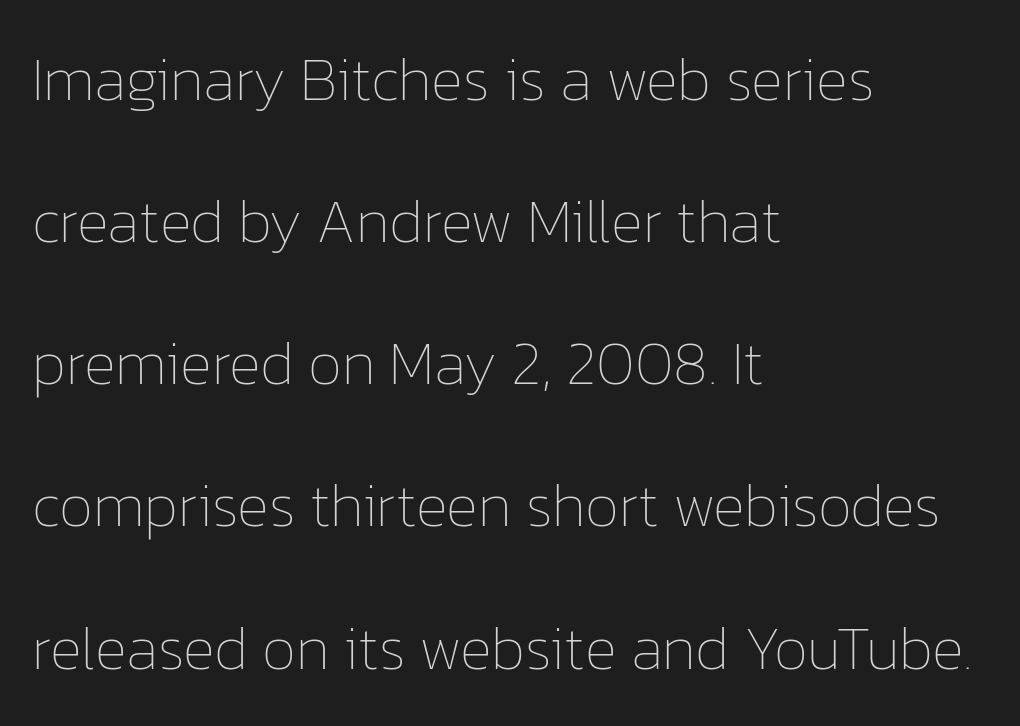
Q: Is the text bold? A: No.
Q: Is the text italic (slanted)? A: No, it is upright.
Q: Is the text underlined? A: No.
Q: How is the paragraph aligned? A: Left-aligned.
Q: Is the spacing between letters normal or unusually wide? A: Normal.
Q: Is the spacing between lines tight, normal or loose? A: Loose.
Q: Width (condensed, normal, or wide)? A: Normal.
Q: Stroke contrast? A: Low.
Q: x-height? A: Medium.
Q: Monospaced? A: No.
